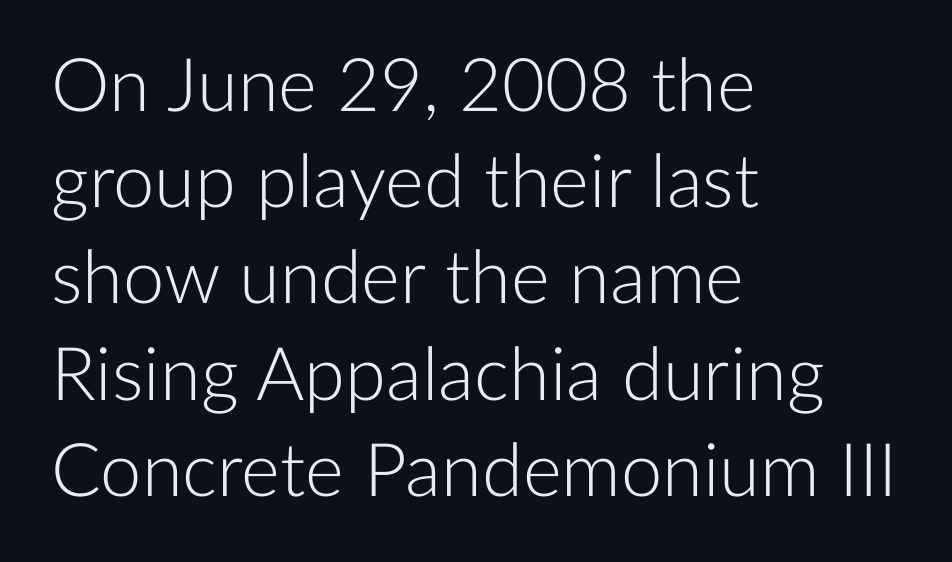
Regarding leading, the lines here are spaced in the standard way. Is the letter spacing exaggerated? No — it looks like the ordinary default. The rendering uses natural spacing where letterforms have individual widths. The ragged edge is on the right, which tells us the setting is flush left.
